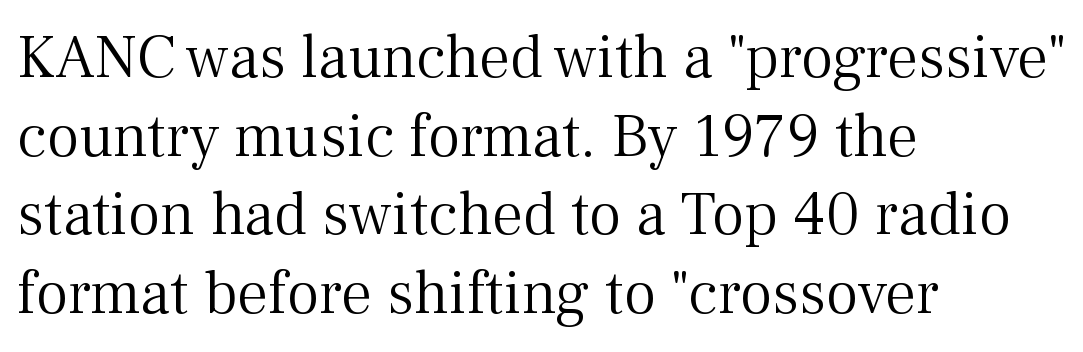
The image shows 62 px light serif type, upright; set left-aligned, normal line spacing (1.27x), normal letter spacing, not underlined; medium stroke contrast and a medium x-height.
